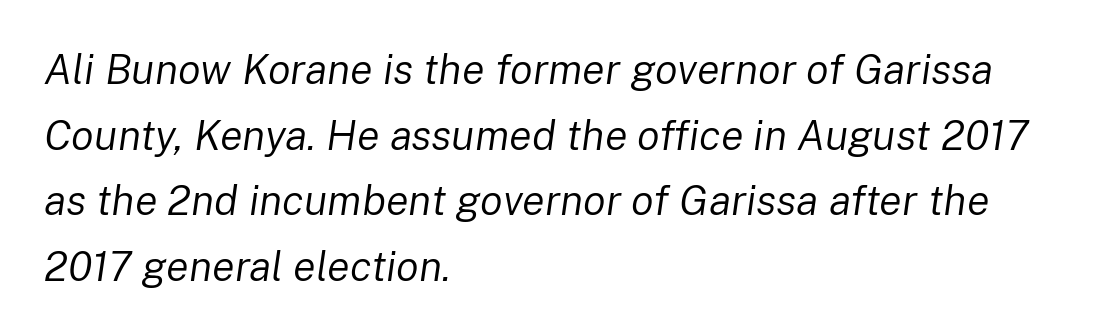
The image shows 42 px regular-weight type, italic (leaning right); set left-aligned, normal line spacing (1.56x), normal letter spacing, not underlined; low stroke contrast and a medium x-height.
